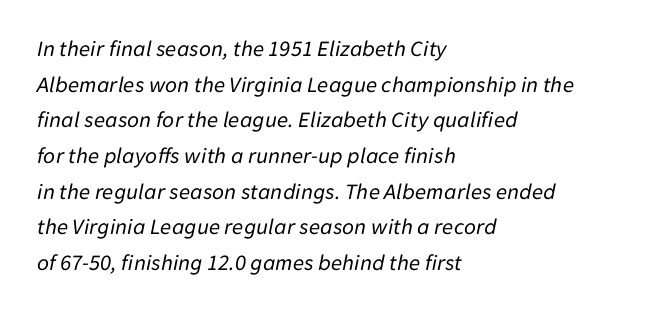
The glyphs are unaccompanied by any horizontal stroke below them. Tracking value appears to be zero — textbook default spacing. Honestly, the row spacing looks completely unremarkable. Is the type slanted? Yes — the strokes lean at a clear angle. If you drew a ruler down the left edge, every line would touch it.
